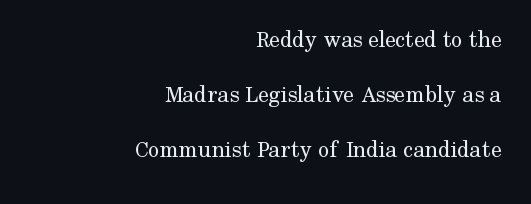
The image shows 24 px text type, upright; set right-aligned, loose line spacing (2.3x), normal letter spacing, not underlined.
